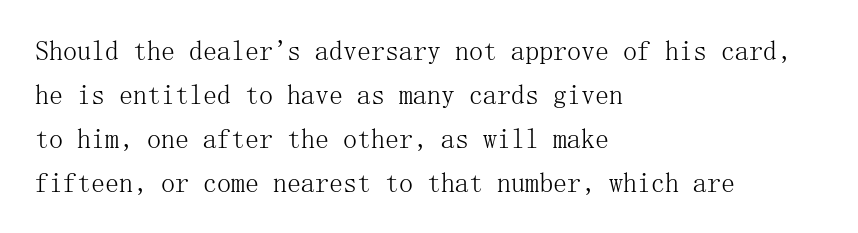
Q: Is the text bold? A: No.
Q: Is the text italic (slanted)? A: No, it is upright.
Q: Is the typeface a serif or a sans-serif typeface? A: Serif.
Q: Is the text underlined? A: No.
Q: How is the paragraph aligned? A: Left-aligned.
Q: Is the spacing between letters normal or unusually wide? A: Normal.
Q: Is the spacing between lines tight, normal or loose? A: Normal.
Q: Width (condensed, normal, or wide)? A: Normal.
Q: Stroke contrast? A: Medium.
Q: x-height? A: Medium.
